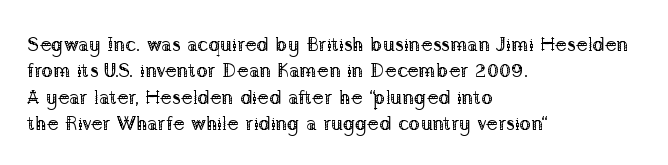
Characters remain perfectly vertical along every line. Rows of type keep a routine distance in the vertical direction. The face looks like a standard text weight, possibly lighter. Letter spacing: default. Each row of text sits above clean, open space.
